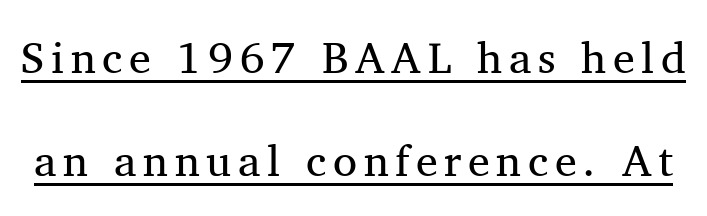
Q: Is the text bold? A: No.
Q: Is the text italic (slanted)? A: No, it is upright.
Q: Is the typeface a serif or a sans-serif typeface? A: Serif.
Q: Is the text underlined? A: Yes.
Q: Is the spacing between lines tight, normal or loose? A: Loose.
Q: Width (condensed, normal, or wide)? A: Normal.
Q: Stroke contrast? A: Medium.
Q: x-height? A: Medium.
Q: Monospaced? A: No.
